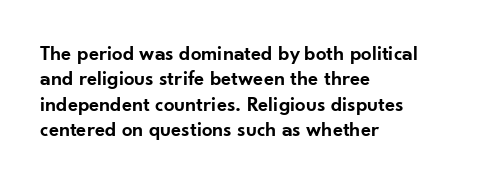
Q: Is the text bold? A: Semi-bold.
Q: Is the text italic (slanted)? A: No, it is upright.
Q: Is the text underlined? A: No.
Q: How is the paragraph aligned? A: Left-aligned.
Q: Is the spacing between letters normal or unusually wide? A: Normal.
